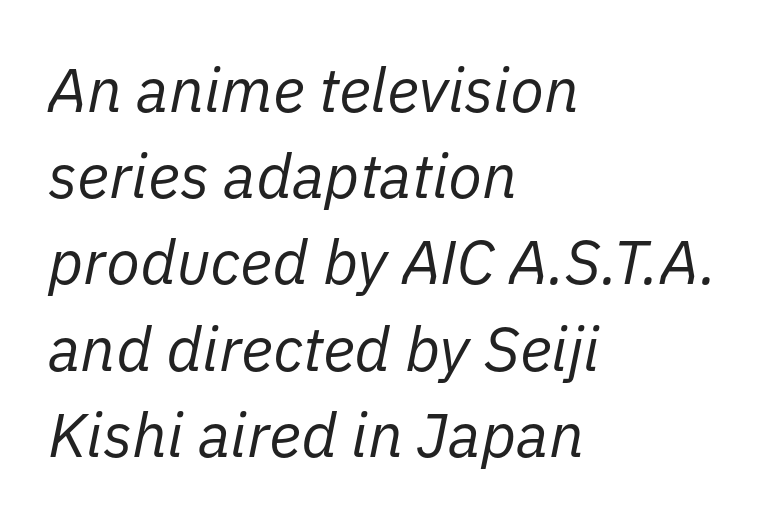
Q: Is the text bold? A: No.
Q: Is the text italic (slanted)? A: Yes, it leans right by about 11 degrees.
Q: Is the text underlined? A: No.
Q: How is the paragraph aligned? A: Left-aligned.
Q: Is the spacing between letters normal or unusually wide? A: Normal.
Q: Is the spacing between lines tight, normal or loose? A: Normal.
Q: Width (condensed, normal, or wide)? A: Normal.
Q: Stroke contrast? A: Low.
Q: x-height? A: Medium.
Q: Monospaced? A: No.
